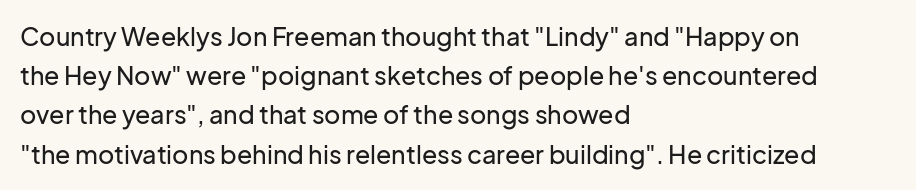
The image shows 25 px text type, upright; set left-aligned, normal line spacing (1.57x), normal letter spacing, not underlined.
